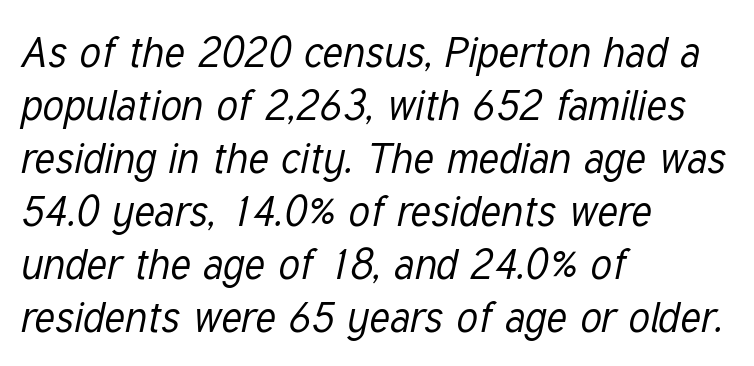
Q: Is the text bold? A: No.
Q: Is the text italic (slanted)? A: Yes, it leans right by about 12 degrees.
Q: Is the text underlined? A: No.
Q: How is the paragraph aligned? A: Left-aligned.
Q: Is the spacing between letters normal or unusually wide? A: Normal.
Q: Is the spacing between lines tight, normal or loose? A: Normal.
Q: Width (condensed, normal, or wide)? A: Condensed.
Q: Stroke contrast? A: Low.
Q: x-height? A: Medium.
Q: Monospaced? A: No.
